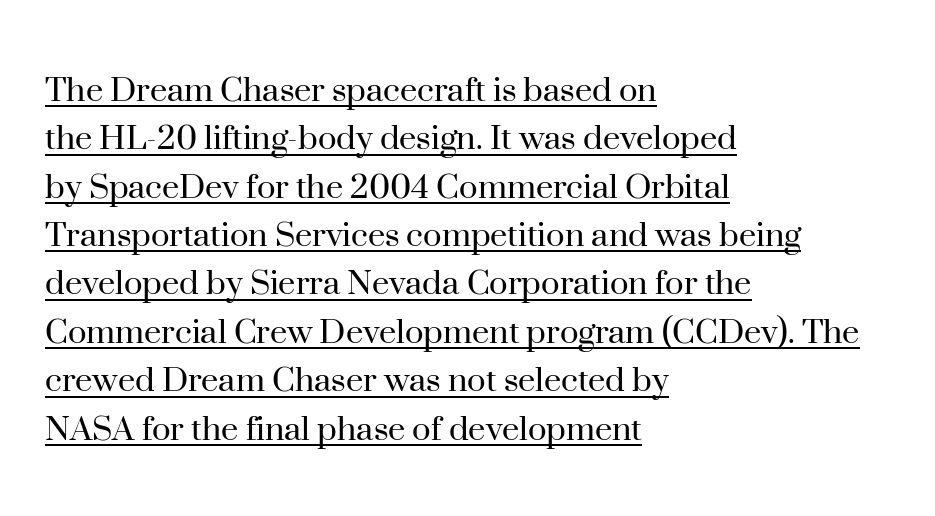
The image shows 39 px regular-weight serif type, upright; set left-aligned, line spacing 1.24x, normal letter spacing, underlined; high stroke contrast and a small x-height.
